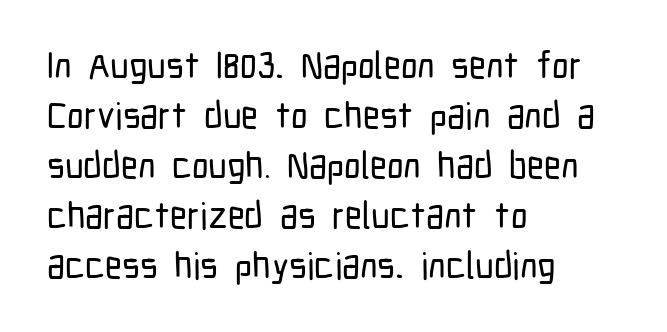
Q: Is the text italic (slanted)? A: No, it is upright.
Q: Is the typeface a serif or a sans-serif typeface? A: Sans-serif.
Q: Is the text underlined? A: No.
Q: How is the paragraph aligned? A: Left-aligned.
Q: Is the spacing between letters normal or unusually wide? A: Normal.
Q: Is the spacing between lines tight, normal or loose? A: Normal.
Q: Width (condensed, normal, or wide)? A: Condensed.
Q: Stroke contrast? A: Low.
Q: x-height? A: Medium.
Q: Monospaced? A: No.
